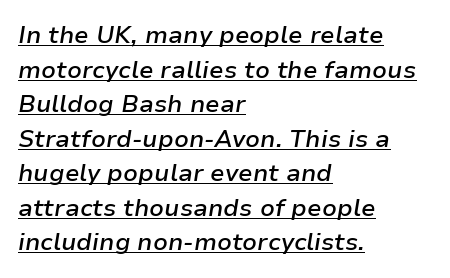
{"italic": "yes", "lean": "right", "slant_degrees": 9, "bold": "semi", "underline": "yes", "align": "left", "line_spacing": "normal", "line_spacing_ratio": 1.44, "letter_spacing": "normal", "letter_spacing_em": 0.0, "glyph_px": 24}
